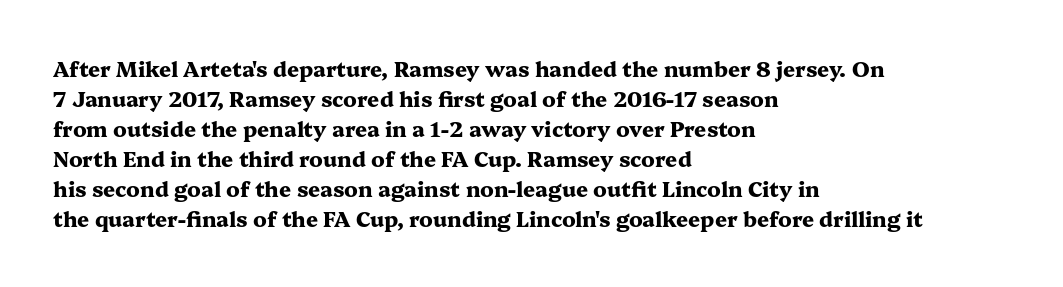
The image shows 21 px bold type, upright; set left-aligned, normal line spacing (1.43x), normal letter spacing, not underlined.
